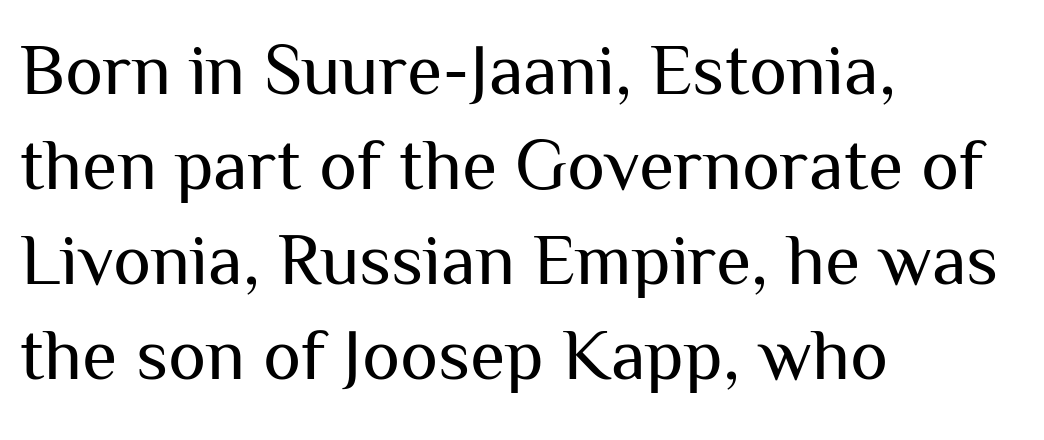
{"serif": "no", "italic": "no", "bold": "no", "weight": "regular", "width": "normal", "stroke_contrast": "medium", "x_height": "medium", "monospaced": "no", "underline": "no", "align": "left", "line_spacing": "normal", "line_spacing_ratio": 1.32, "letter_spacing": "normal", "letter_spacing_em": 0.0, "glyph_px": 72}
